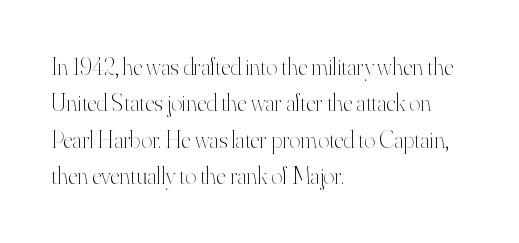
{"italic": "no", "bold": "no", "underline": "no", "align": "left", "line_spacing": "normal", "line_spacing_ratio": 1.52, "letter_spacing": "normal", "letter_spacing_em": 0.0, "glyph_px": 24}
